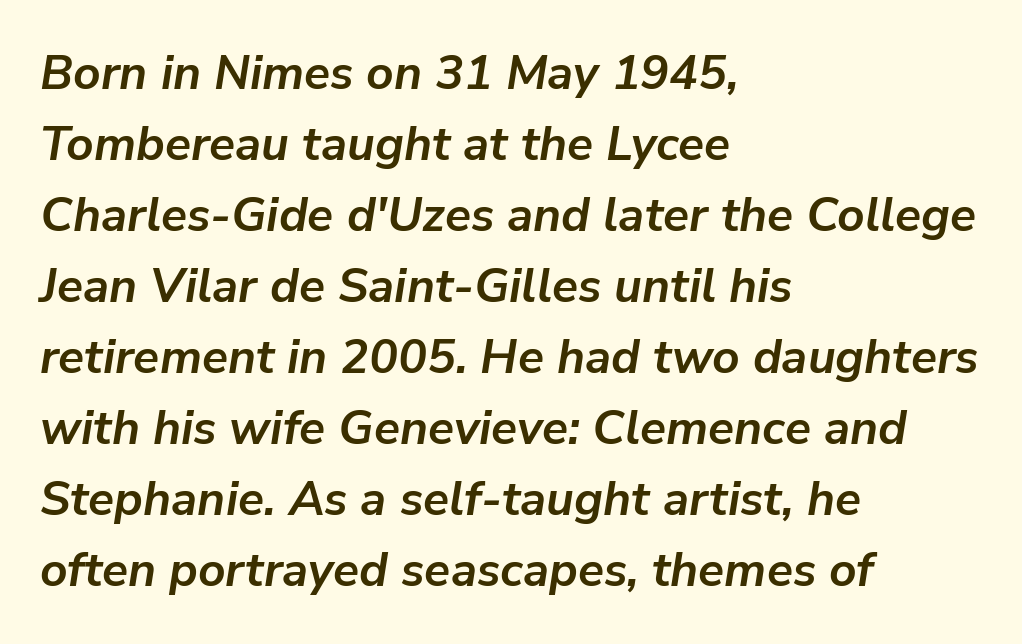
Q: Is the text bold? A: Yes.
Q: Is the text italic (slanted)? A: Yes, it leans right by about 9 degrees.
Q: Is the text underlined? A: No.
Q: How is the paragraph aligned? A: Left-aligned.
Q: Is the spacing between letters normal or unusually wide? A: Normal.
Q: Is the spacing between lines tight, normal or loose? A: Normal.
Q: Width (condensed, normal, or wide)? A: Normal.
Q: Stroke contrast? A: Low.
Q: x-height? A: Medium.
Q: Monospaced? A: No.
